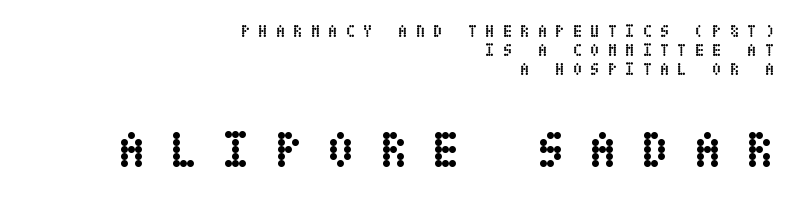
The image shows 51 px semibold, condensed type, upright; set right-aligned, tight line spacing (1.12x), unusually wide letter spacing (+0.48 em), not underlined; the second (bottom) block is 3.0x larger; low stroke contrast and a large x-height.
